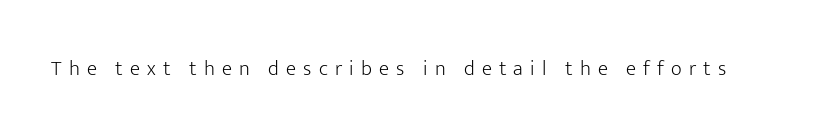
Q: Is the text bold? A: No.
Q: Is the text italic (slanted)? A: No, it is upright.
Q: Is the text underlined? A: No.
Q: Is the spacing between letters normal or unusually wide? A: Unusually wide.
